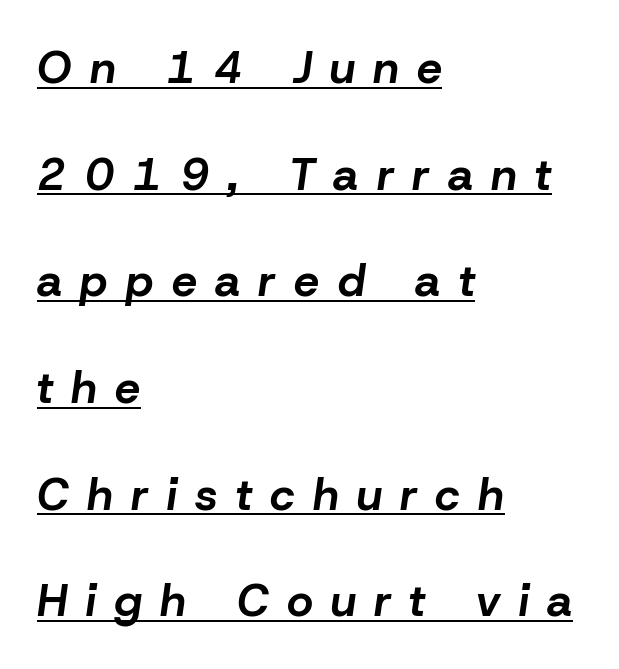
Q: Is the text bold? A: Yes.
Q: Is the text italic (slanted)? A: Yes, it leans right by about 8 degrees.
Q: Is the text underlined? A: Yes.
Q: How is the paragraph aligned? A: Left-aligned.
Q: Is the spacing between letters normal or unusually wide? A: Unusually wide.
Q: Is the spacing between lines tight, normal or loose? A: Loose.
Q: Width (condensed, normal, or wide)? A: Normal.
Q: Stroke contrast? A: Low.
Q: x-height? A: Medium.
Q: Monospaced? A: No.
